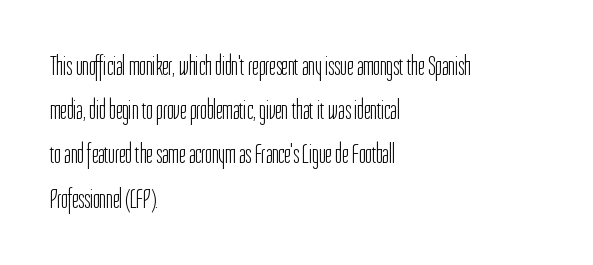
Q: Is the text bold? A: No.
Q: Is the text italic (slanted)? A: No, it is upright.
Q: Is the typeface a serif or a sans-serif typeface? A: Sans-serif.
Q: Is the text underlined? A: No.
Q: How is the paragraph aligned? A: Left-aligned.
Q: Is the spacing between letters normal or unusually wide? A: Normal.
Q: Is the spacing between lines tight, normal or loose? A: Normal.
Q: Width (condensed, normal, or wide)? A: Condensed.
Q: Stroke contrast? A: Low.
Q: x-height? A: Medium.
Q: Monospaced? A: No.
